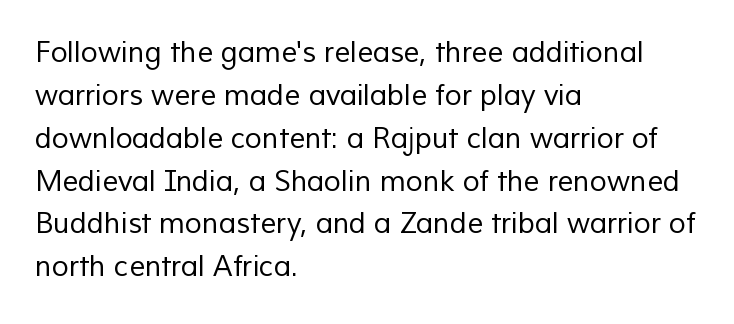
{"serif": "no", "bold": "no", "weight": "regular", "width": "normal", "stroke_contrast": "low", "x_height": "medium", "monospaced": "no", "underline": "no", "align": "left", "line_spacing": "normal", "line_spacing_ratio": 1.53, "letter_spacing": "normal", "letter_spacing_em": 0.0, "glyph_px": 28}
